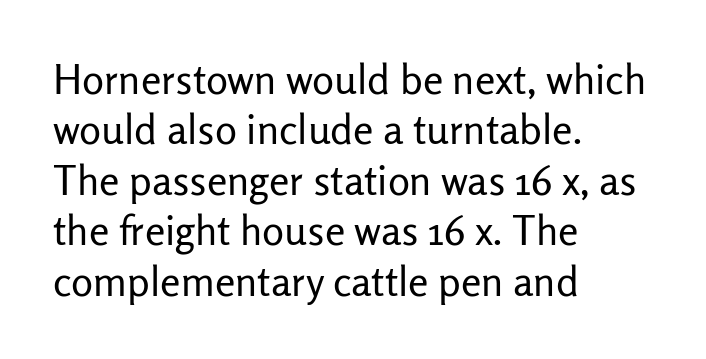
The ragged edge is on the right, which tells us the setting is flush left. The passage shown is typed in a proportional face where columns would drift. Nothing heavy about these letters — not bold at all. Vertical strokes here are truly vertical. The letters sit at their default tracking, neither squeezed nor spread. The glyphs in this specimen are sans serif.
